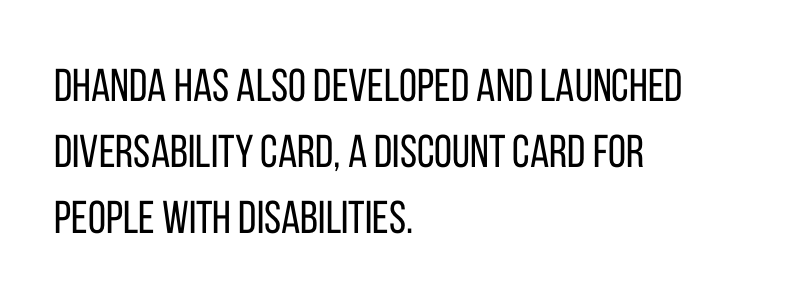
Q: Is the text bold? A: No.
Q: Is the text italic (slanted)? A: No, it is upright.
Q: Is the typeface a serif or a sans-serif typeface? A: Sans-serif.
Q: Is the text underlined? A: No.
Q: How is the paragraph aligned? A: Left-aligned.
Q: Is the spacing between letters normal or unusually wide? A: Normal.
Q: Is the spacing between lines tight, normal or loose? A: Normal.
Q: Width (condensed, normal, or wide)? A: Condensed.
Q: Stroke contrast? A: Low.
Q: x-height? A: Large.
Q: Monospaced? A: No.
